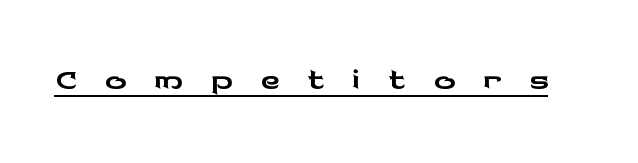
Serif or sans? Sans — the stroke terminals are bare. In designer terms, the underline attribute is active on this setting. The face used here is rendered with a markedly widened letterfit. Tall strokes in this sample are plumb rather than angled.
